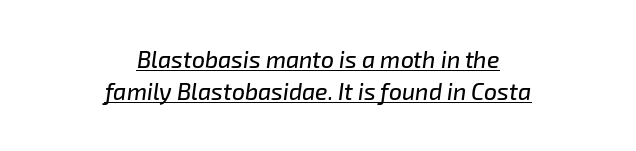
{"italic": "yes", "lean": "right", "slant_degrees": 8, "underline": "yes", "align": "center", "line_spacing": "normal", "line_spacing_ratio": 1.4, "letter_spacing": "normal", "letter_spacing_em": 0.0, "glyph_px": 23}
